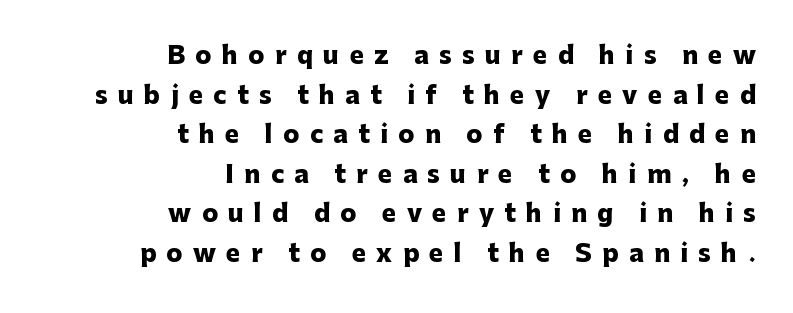
Q: Is the text bold? A: Yes.
Q: Is the text italic (slanted)? A: No, it is upright.
Q: Is the text underlined? A: No.
Q: How is the paragraph aligned? A: Right-aligned.
Q: Is the spacing between letters normal or unusually wide? A: Unusually wide.
Q: Is the spacing between lines tight, normal or loose? A: Normal.
